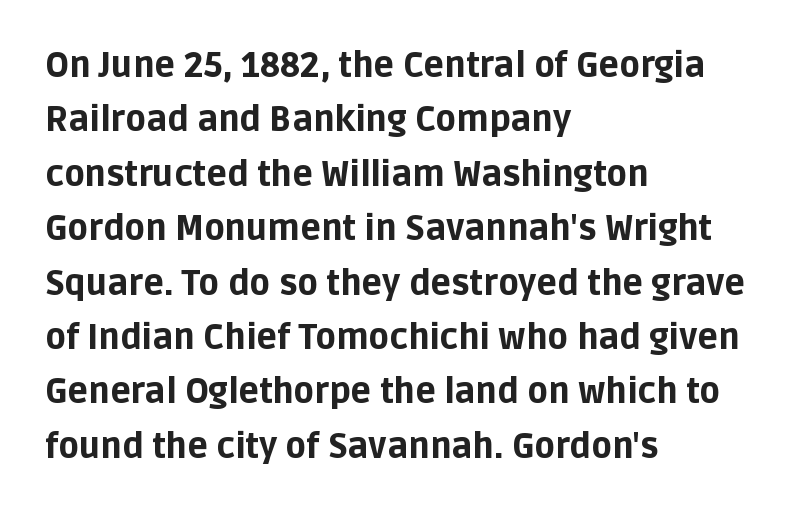
The image shows 34 px bold sans-serif type, upright; set left-aligned, normal line spacing (1.6x), normal letter spacing, not underlined; low stroke contrast and a large x-height.
